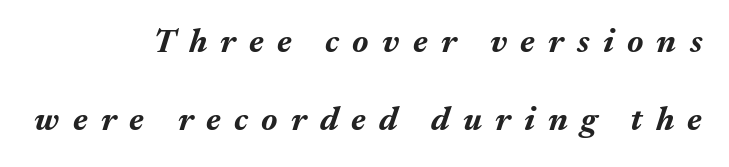
Words appear elongated and porous because spacing is wide. The strip under each line holds only bare page. The rendering applies a slant to the glyphs. Typographic density is high because the face is bold. One-word summary of the alignment: right. Proportional: the letters do not fall into vertical columns.
